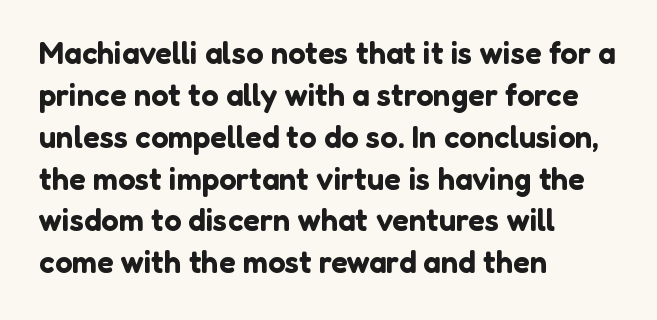
The image shows 31 px sans-serif type, upright; set left-aligned, normal line spacing (1.35x), normal letter spacing, not underlined; low stroke contrast and a medium x-height.
